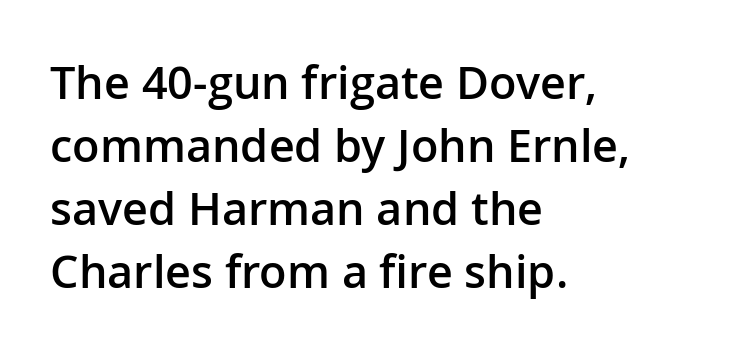
The rendering anchors every line to the left-hand side. Strokes here are thickened, but only to semibold level. Letterform terminals end flat and unadorned throughout the passage. Line spacing here is normal. Honestly, there is no underline to notice here at all.
